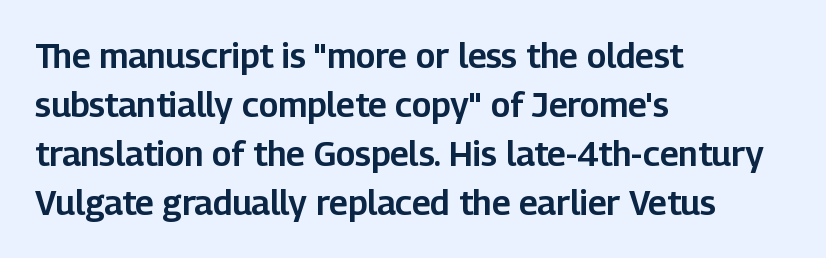
Q: Is the text italic (slanted)? A: No, it is upright.
Q: Is the typeface a serif or a sans-serif typeface? A: Sans-serif.
Q: Is the text underlined? A: No.
Q: How is the paragraph aligned? A: Left-aligned.
Q: Is the spacing between letters normal or unusually wide? A: Normal.
Q: Is the spacing between lines tight, normal or loose? A: Normal.
Q: Width (condensed, normal, or wide)? A: Normal.
Q: Stroke contrast? A: Low.
Q: x-height? A: Medium.
Q: Monospaced? A: No.
